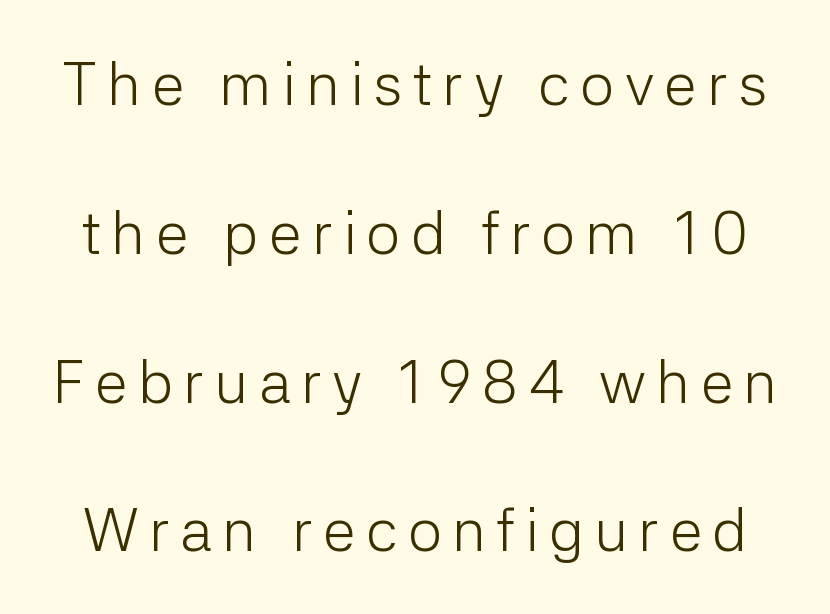
The image shows 60 px light sans-serif type, upright; set loose line spacing (2.48x), not underlined; low stroke contrast and a medium x-height.
